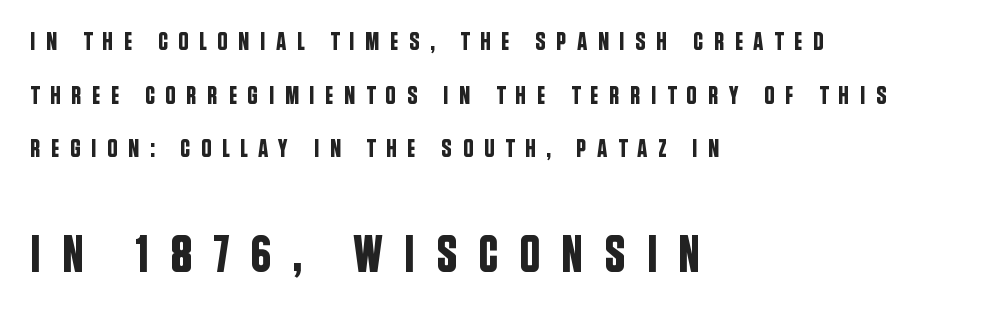
Here the second block reads like a headline and the first like body copy. The type sits square on the baseline with zero lean. A bare baseline throughout the passage. The letters advance in unequal steps, a hallmark of proportional type. Layout note: lines flush left.
